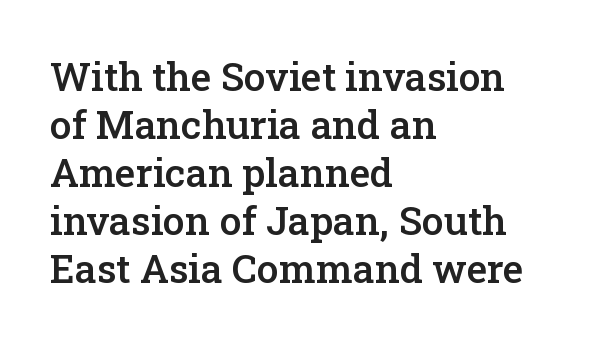
The image shows 39 px semibold serif type, upright; set left-aligned, line spacing 1.23x, normal letter spacing, not underlined; low stroke contrast and a medium x-height.
